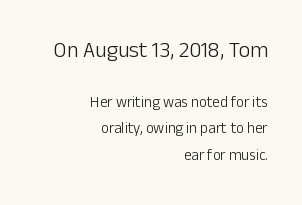
The image shows 22 px text type, upright; set right-aligned, line spacing 1.77x, normal letter spacing, not underlined; the first (top) block is 1.47x larger.
